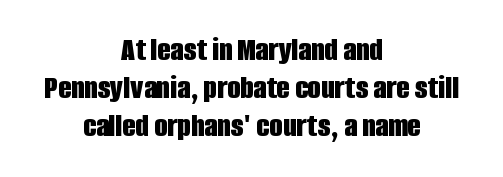
The image shows 34 px bold, condensed sans-serif type, upright; set centered, tight line spacing (1.12x), normal letter spacing, not underlined; low stroke contrast and a large x-height.
